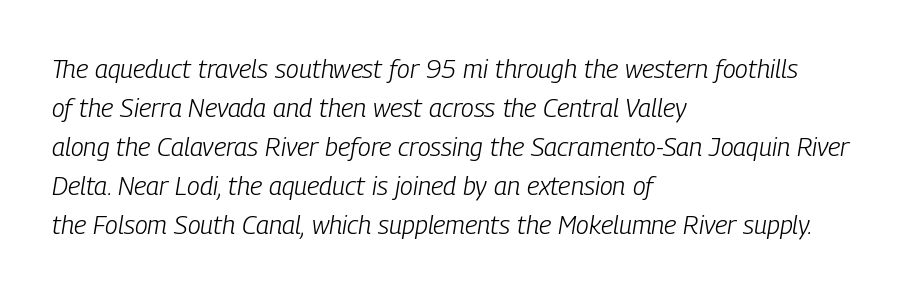
The strip under each line holds only bare page. The rendering uses a moderate line-height, typical for paragraphs. Observe the ordinary spacing: letters are neighbours, not strangers. The cut favours lightness, reaching ordinary text weight at its darkest. The rendering anchors every line to the left-hand side.
